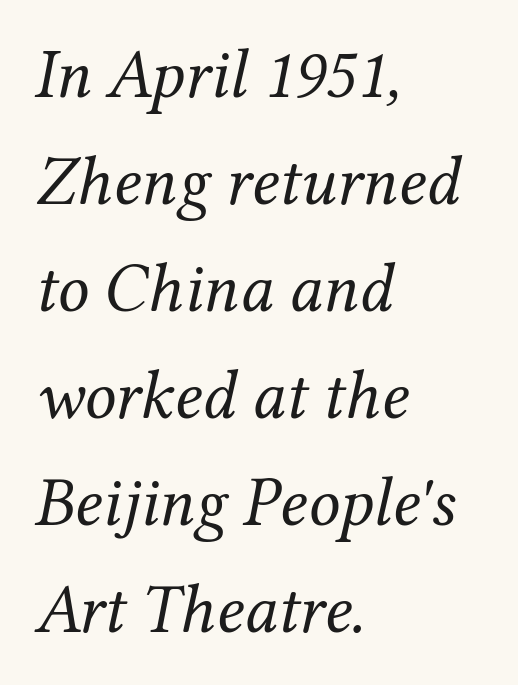
{"serif": "yes", "italic": "yes", "lean": "right", "slant_degrees": 12, "bold": "no", "weight": "regular", "width": "normal", "stroke_contrast": "medium", "x_height": "medium", "monospaced": "no", "underline": "no", "align": "left", "line_spacing": "normal", "line_spacing_ratio": 1.53, "letter_spacing": "normal", "letter_spacing_em": 0.0, "glyph_px": 70}
